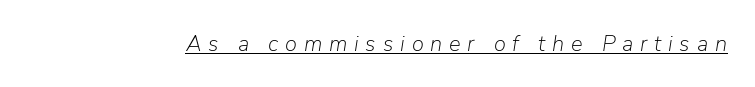
The image shows 22 px text type, italic (leaning right); set unusually wide letter spacing (+0.31 em), underlined.
